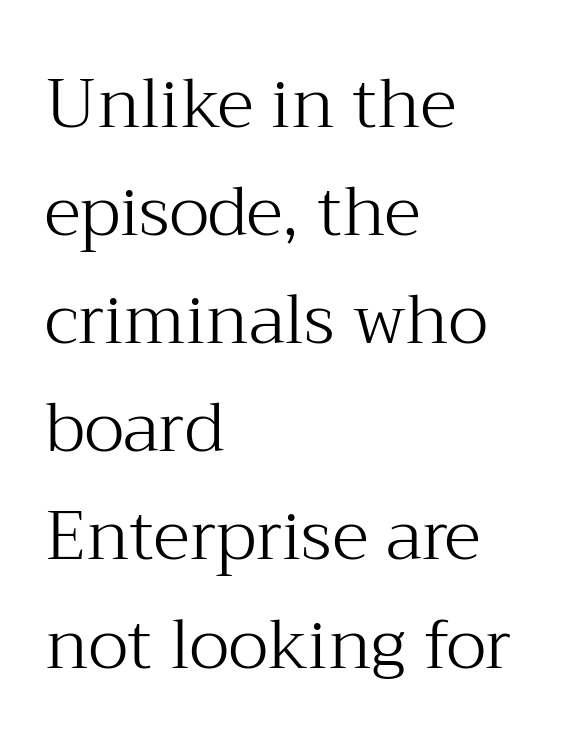
{"serif": "yes", "italic": "no", "bold": "no", "weight": "light", "width": "normal", "stroke_contrast": "medium", "x_height": "medium", "monospaced": "no", "underline": "no", "align": "left", "line_spacing": "normal", "line_spacing_ratio": 1.59, "letter_spacing": "normal", "letter_spacing_em": 0.0, "glyph_px": 68}
